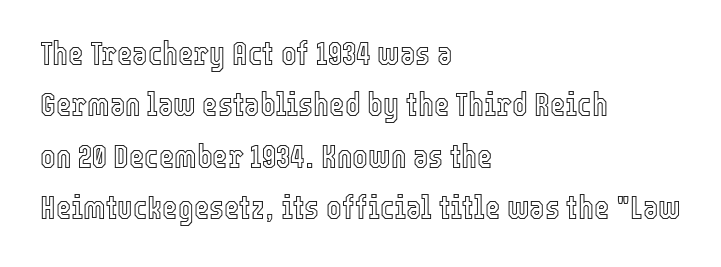
Leading matches the norm, producing a regular column. Italic: no, the glyphs are upright roman. Is the letter spacing exaggerated? No — it looks like the ordinary default. Spacing verdict: proportional, widths tailored to each character. Only glyphs here, with clear space below each row. Teacher's note: observe the even left margin — that is flush-left alignment.
